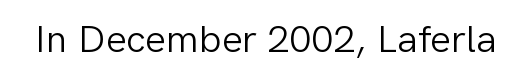
Q: Is the text bold? A: No.
Q: Is the text italic (slanted)? A: No, it is upright.
Q: Is the typeface a serif or a sans-serif typeface? A: Sans-serif.
Q: Is the text underlined? A: No.
Q: Is the spacing between letters normal or unusually wide? A: Normal.
Q: Width (condensed, normal, or wide)? A: Normal.
Q: Stroke contrast? A: Low.
Q: x-height? A: Medium.
Q: Monospaced? A: No.
